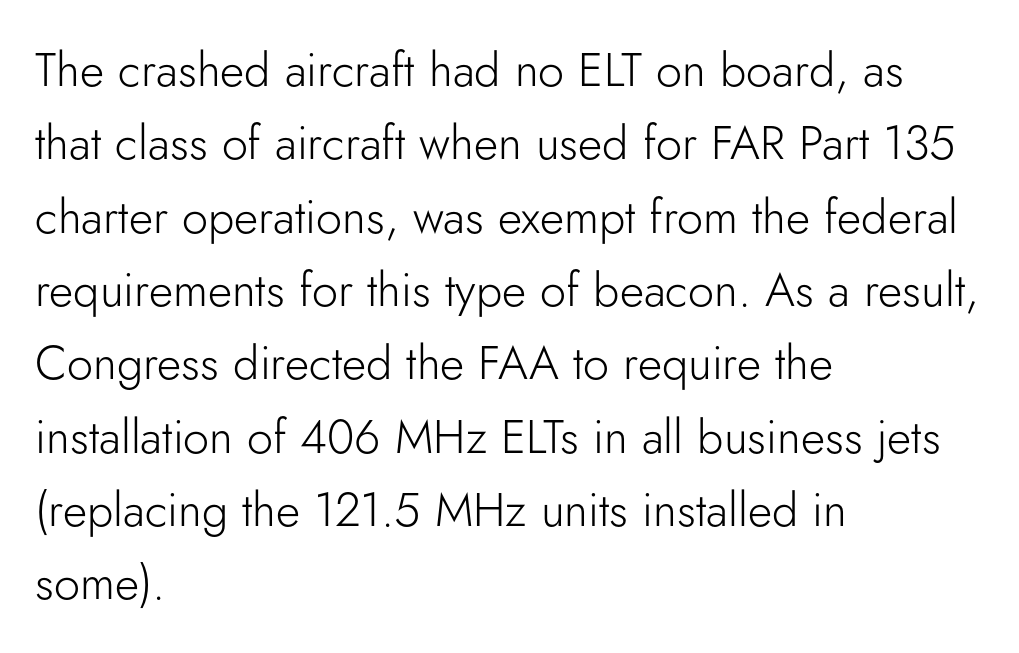
{"serif": "no", "italic": "no", "bold": "no", "weight": "light", "width": "normal", "stroke_contrast": "low", "x_height": "small", "monospaced": "no", "underline": "no", "align": "left", "line_spacing": "normal", "line_spacing_ratio": 1.56, "letter_spacing": "normal", "letter_spacing_em": 0.0, "glyph_px": 47}
